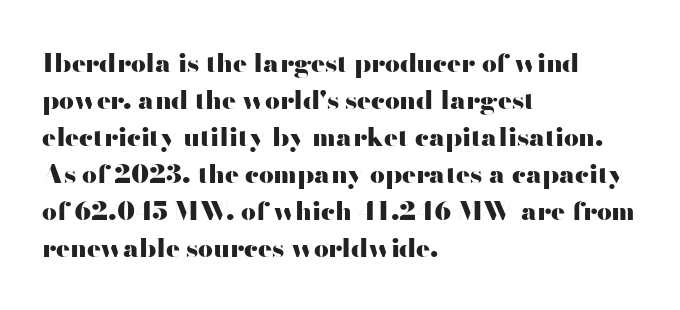
Q: Is the text bold? A: Yes.
Q: Is the text italic (slanted)? A: No, it is upright.
Q: Is the text underlined? A: No.
Q: How is the paragraph aligned? A: Left-aligned.
Q: Is the spacing between letters normal or unusually wide? A: Normal.
Q: Is the spacing between lines tight, normal or loose? A: Normal.
